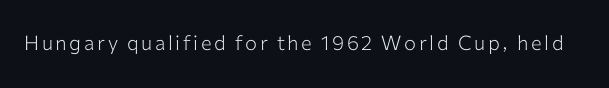
{"italic": "no", "bold": "no", "underline": "no", "glyph_px": 20}
